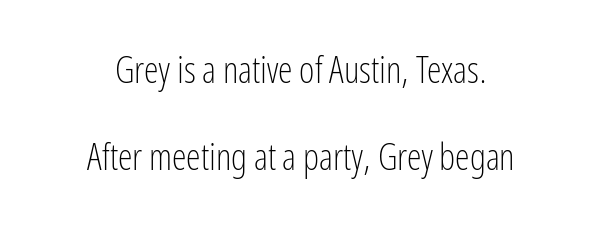
The image shows 37 px light, condensed sans-serif type, upright; set centered, loose line spacing (2.35x), normal letter spacing, not underlined; low stroke contrast and a medium x-height.
